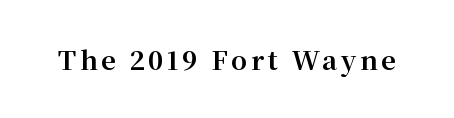
Heavy, bold letterforms. Tall strokes in this sample are plumb rather than angled. The strip under each line holds only bare page.
